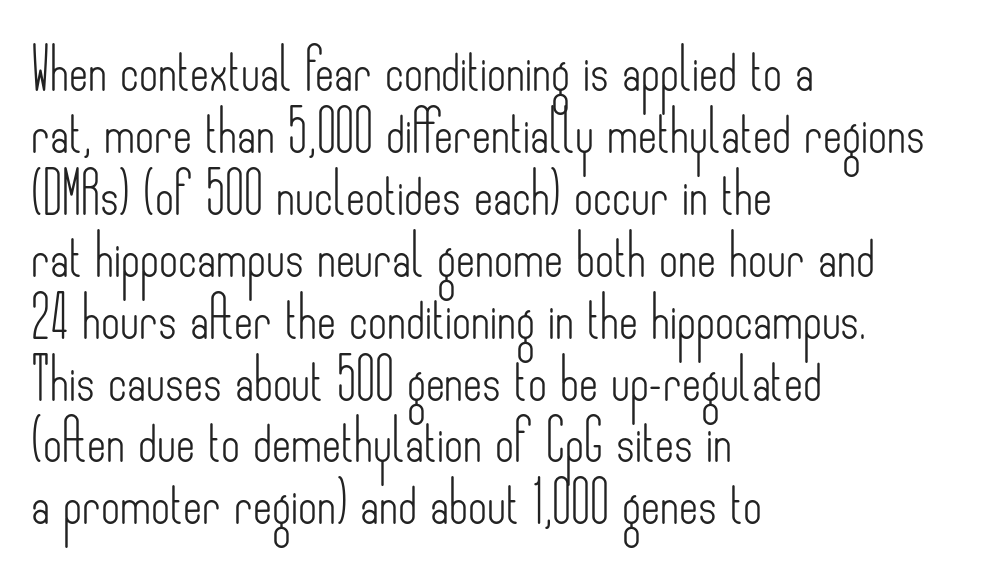
The image shows 41 px light, condensed sans-serif type, upright; set left-aligned, normal line spacing (1.51x), normal letter spacing, not underlined; low stroke contrast and a small x-height.
